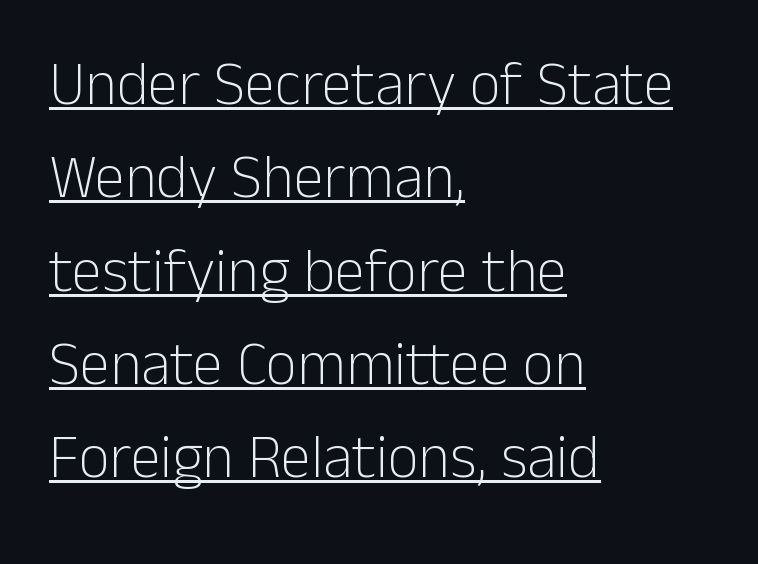
Q: Is the text bold? A: No.
Q: Is the text italic (slanted)? A: No, it is upright.
Q: Is the typeface a serif or a sans-serif typeface? A: Sans-serif.
Q: Is the text underlined? A: Yes.
Q: How is the paragraph aligned? A: Left-aligned.
Q: Is the spacing between letters normal or unusually wide? A: Normal.
Q: Is the spacing between lines tight, normal or loose? A: Normal.
Q: Width (condensed, normal, or wide)? A: Normal.
Q: Stroke contrast? A: Low.
Q: x-height? A: Medium.
Q: Monospaced? A: No.
